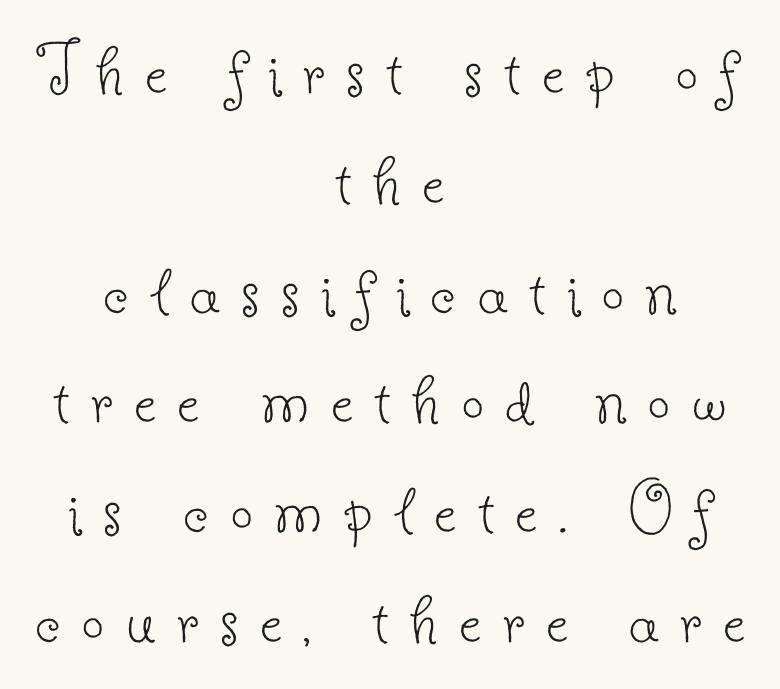
The image shows 79 px thin serif type, upright; set centered, normal line spacing (1.39x), unusually wide letter spacing (+0.27 em), not underlined; low stroke contrast and a small x-height.
